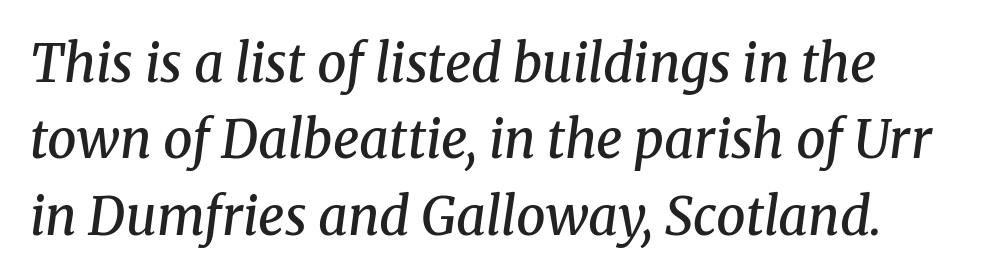
The image shows 52 px semibold serif type, italic (leaning right); set normal line spacing (1.47x), normal letter spacing, not underlined; medium stroke contrast and a medium x-height.
